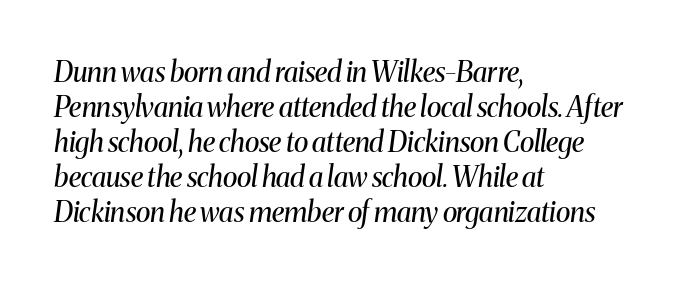
{"serif": "yes", "italic": "yes", "lean": "right", "slant_degrees": 8, "bold": "no", "weight": "regular", "width": "normal", "stroke_contrast": "medium", "x_height": "medium", "monospaced": "no", "underline": "no", "align": "left", "line_spacing": "normal", "line_spacing_ratio": 1.25, "letter_spacing": "normal", "letter_spacing_em": 0.0, "glyph_px": 28}
